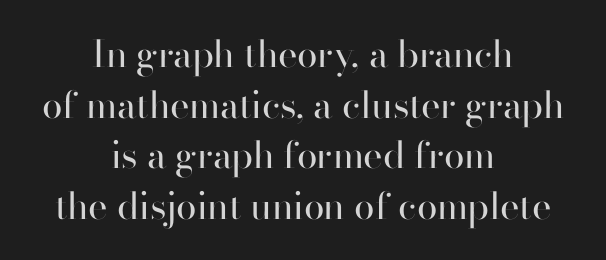
Every row of glyphs is offset so its center matches the block's center. No feet cap the strokes, marking this as sans-serif type. Nothing heavy about these letters — not bold at all. Note the varied advance widths — an 'i' is clearly narrower than an 'm'. Each row of text sits above clean, open space. The vertical gap from one line to the next is medium.
